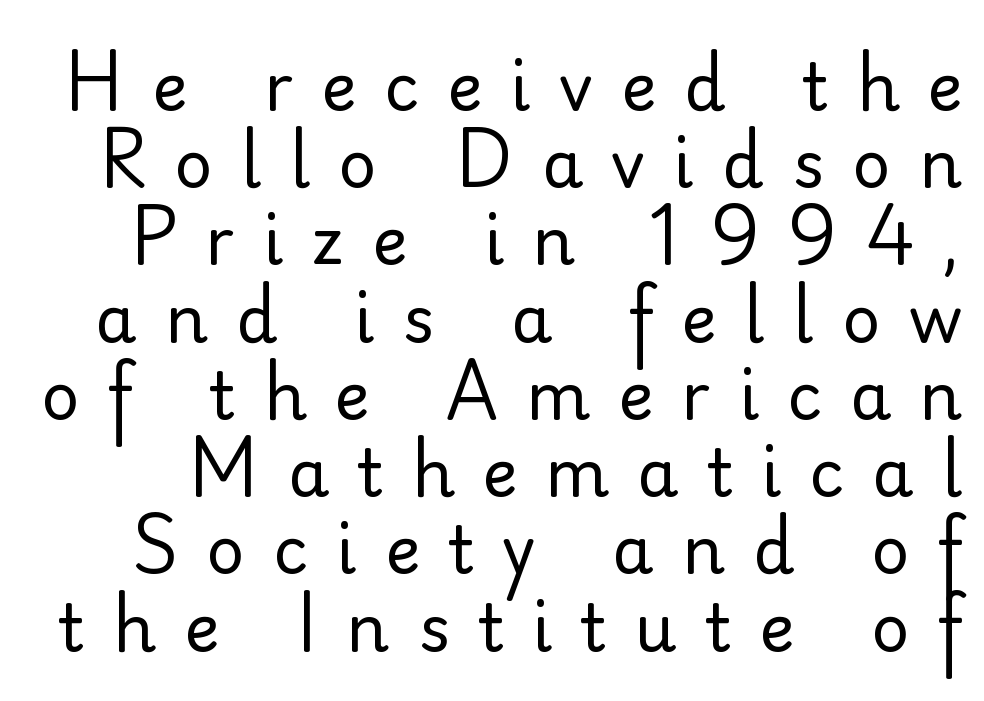
Q: Is the text bold? A: No.
Q: Is the text italic (slanted)? A: No, it is upright.
Q: Is the typeface a serif or a sans-serif typeface? A: Sans-serif.
Q: Is the text underlined? A: No.
Q: Is the spacing between letters normal or unusually wide? A: Unusually wide.
Q: Width (condensed, normal, or wide)? A: Normal.
Q: Stroke contrast? A: Low.
Q: x-height? A: Small.
Q: Monospaced? A: No.
